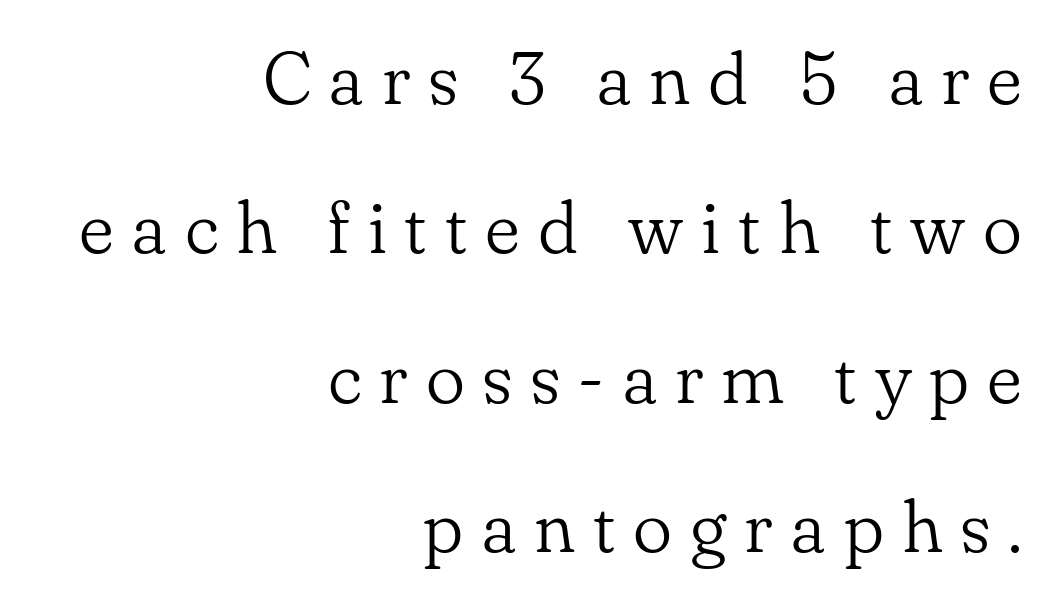
{"serif": "yes", "italic": "no", "bold": "no", "weight": "light", "width": "normal", "stroke_contrast": "low", "x_height": "small", "monospaced": "no", "underline": "no", "align": "right", "line_spacing": "loose", "line_spacing_ratio": 2.02, "letter_spacing": "wide", "letter_spacing_em": 0.24, "glyph_px": 74}
